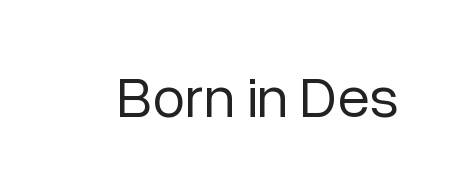
These lines are composed in type without serifs. The zone under the glyphs is completely vacant. Glyph-to-glyph distance matches everyday printed text. You could not count columns in this text — the font is proportionally spaced. In terms of posture, this sample is upright.
